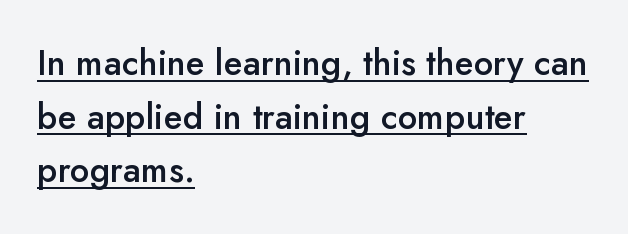
The specimen reads as upright at a glance. Here the designer chose a conventional face with non-uniform glyph widths. The setting favours the left margin, as ordinary paragraphs usually do. A rule runs beneath these lines of type. Successive baselines arrive at the customary interval.
